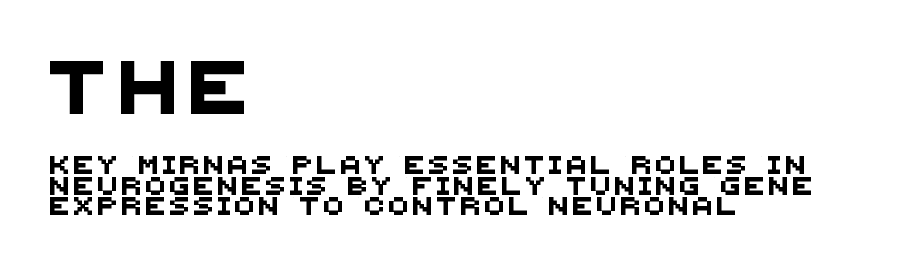
Q: Is the typeface a serif or a sans-serif typeface? A: Sans-serif.
Q: Is the text underlined? A: No.
Q: How is the paragraph aligned? A: Left-aligned.
Q: Is the spacing between letters normal or unusually wide? A: Unusually wide.
Q: Is the spacing between lines tight, normal or loose? A: Tight.
Q: Which block of text is set in a larger size, the first (top) or the second (bottom)? A: The first (top) one.
Q: Width (condensed, normal, or wide)? A: Normal.
Q: Stroke contrast? A: Medium.
Q: x-height? A: Large.
Q: Monospaced? A: No.
